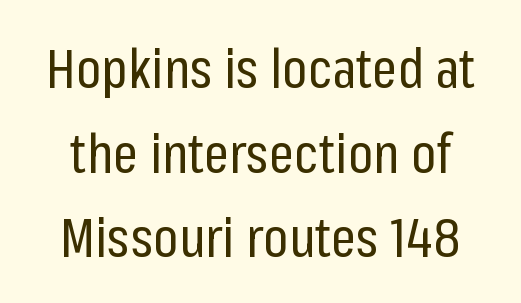
Q: Is the text bold? A: No.
Q: Is the text italic (slanted)? A: No, it is upright.
Q: Is the typeface a serif or a sans-serif typeface? A: Sans-serif.
Q: Is the text underlined? A: No.
Q: Is the spacing between letters normal or unusually wide? A: Normal.
Q: Is the spacing between lines tight, normal or loose? A: Normal.
Q: Width (condensed, normal, or wide)? A: Condensed.
Q: Stroke contrast? A: Low.
Q: x-height? A: Medium.
Q: Monospaced? A: No.
